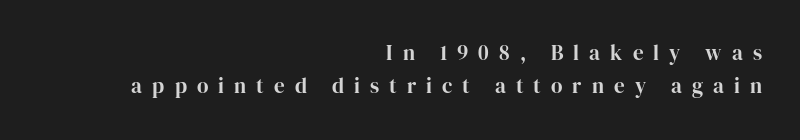
The specimen reads as upright at a glance. The lines in this sample share a right terminus and differ only in where they begin. Each new line begins a customary step beneath the previous one. The foot of each line stays bare and open. The letters are spread apart with noticeably loose tracking. The glyphs have the mass of a bold cut.
